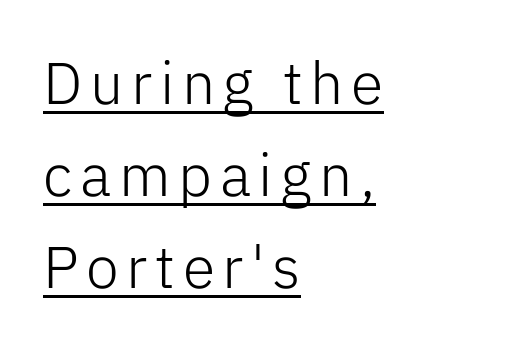
Does the leading feel generous? No, just average. The letters advance in unequal steps, a hallmark of proportional type. No extra ink here — the face is not bold. The text was rendered using a sans face with plain stroke endings. Ascenders rise straight up at ninety degrees.
